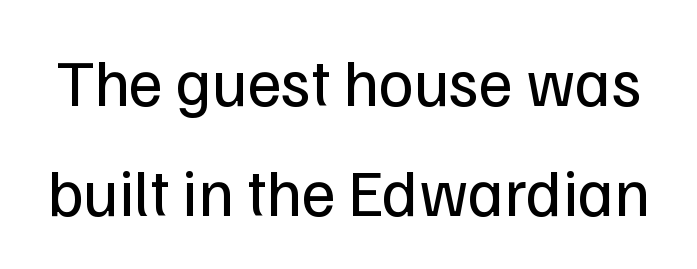
{"serif": "no", "italic": "no", "bold": "no", "weight": "regular", "width": "normal", "stroke_contrast": "low", "x_height": "medium", "monospaced": "no", "underline": "no", "line_spacing": "normal", "line_spacing_ratio": 1.66, "letter_spacing": "normal", "letter_spacing_em": 0.0, "glyph_px": 66}
